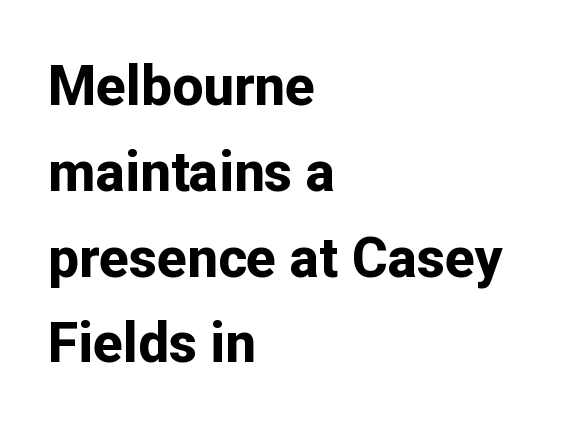
Q: Is the text bold? A: Yes.
Q: Is the text italic (slanted)? A: No, it is upright.
Q: Is the typeface a serif or a sans-serif typeface? A: Sans-serif.
Q: Is the text underlined? A: No.
Q: How is the paragraph aligned? A: Left-aligned.
Q: Is the spacing between letters normal or unusually wide? A: Normal.
Q: Is the spacing between lines tight, normal or loose? A: Normal.
Q: Width (condensed, normal, or wide)? A: Normal.
Q: Stroke contrast? A: Low.
Q: x-height? A: Medium.
Q: Monospaced? A: No.
